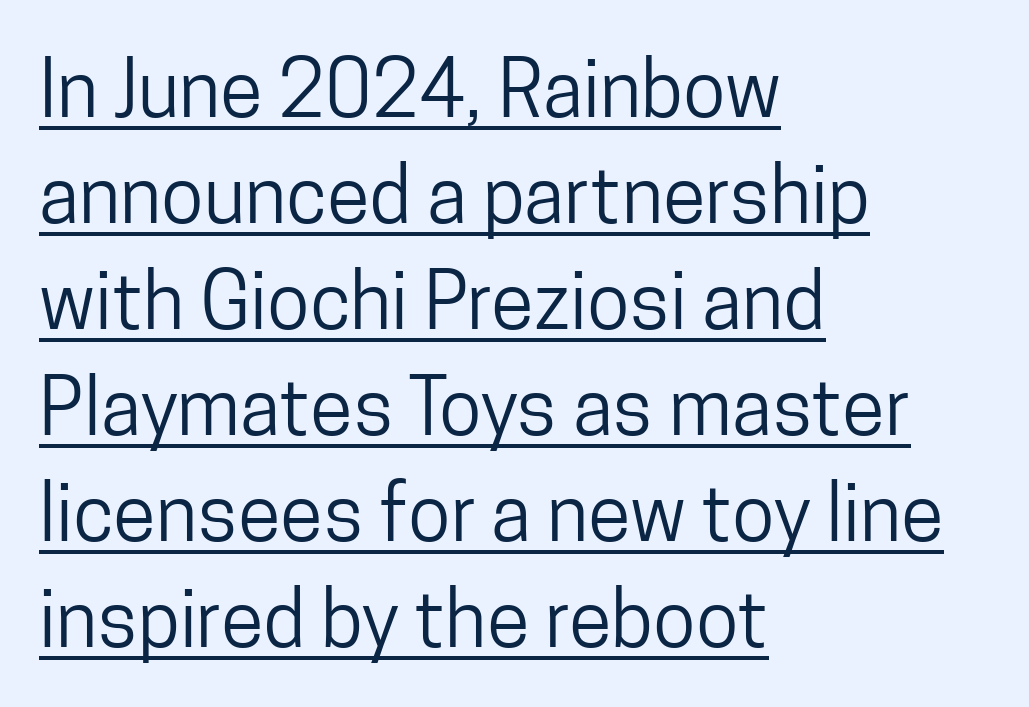
The rows are spaced the way most documents space them. These lines are set flush left with a ragged right edge. Heaviness? Minimal to ordinary, like unemphasized prose. Characters follow at the spacing the type designer built in. Emphasis is given by a line drawn under the lettering.
